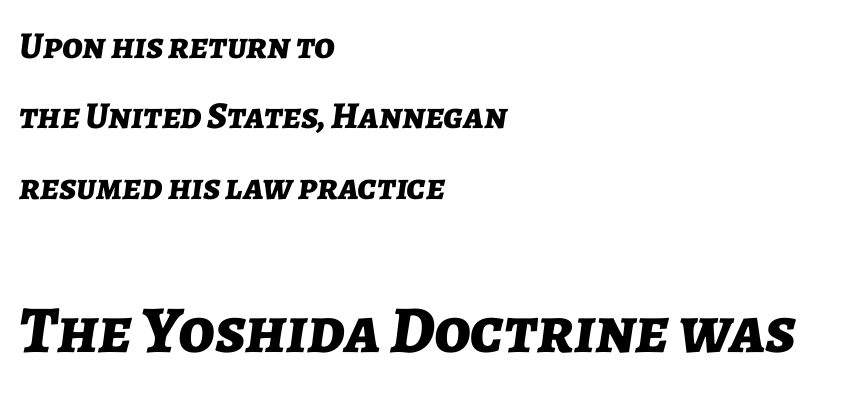
The lines in this sample share a left origin and differ only in where they stop. How are the letters spaced? Ordinarily, with no added tracking. These lines were composed using italics. Every letter is thick-stroked: bold, no question. Character widths vary here, with narrow letters taking less room than wide ones. Whoever set this made the second block the dominant, larger element.
